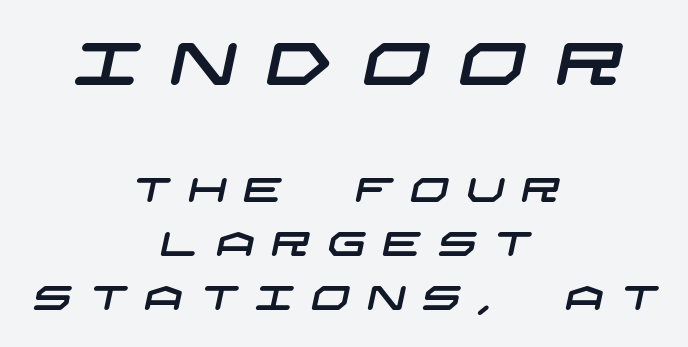
The image shows 59 px wide sans-serif type; set centered, normal line spacing (1.59x), unusually wide letter spacing (+0.5 em), not underlined; the first (top) block is 1.74x larger; low stroke contrast and a large x-height.
